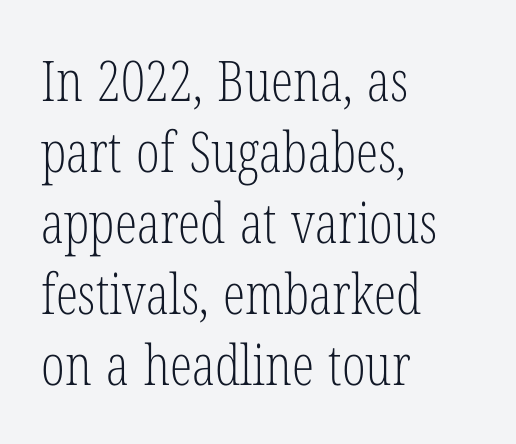
{"serif": "yes", "italic": "no", "bold": "no", "weight": "light", "width": "condensed", "stroke_contrast": "low", "x_height": "medium", "monospaced": "no", "underline": "no", "align": "left", "line_spacing": "normal", "line_spacing_ratio": 1.27, "letter_spacing": "normal", "letter_spacing_em": 0.0, "glyph_px": 56}
